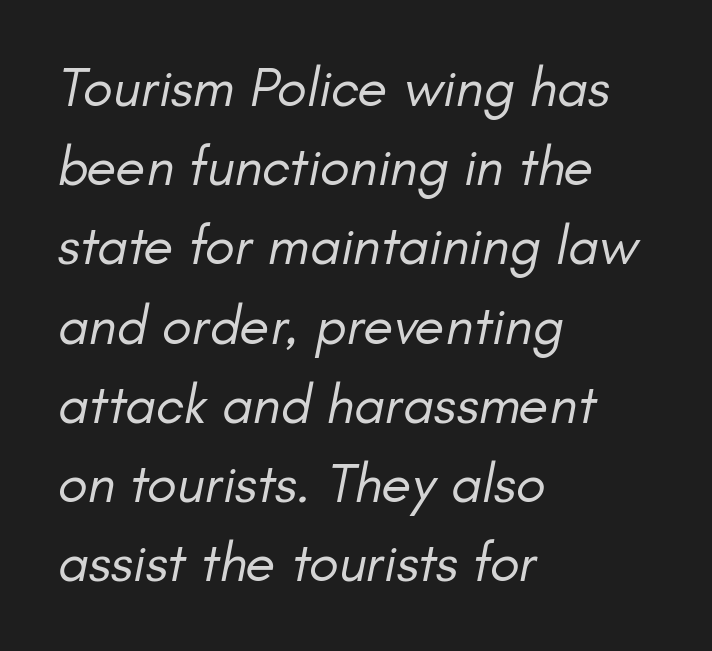
Bare-footed words on every line. The typeface has the unassuming heft of standard copy or less. A typesetter would mark this as italic. Casual observation: everything's shoved over to the left.
